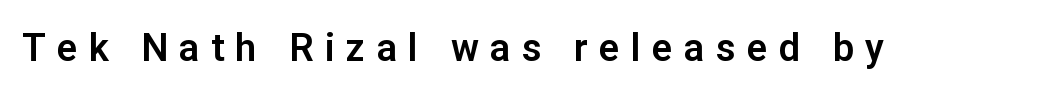
Think of a printed novel: that variable character pitch is what you see here. The text was rendered using a sans face with plain stroke endings. Beneath every word, the page is bare. Substantial extra tracking has been applied to these lines. If you drew a line through each stem, it would be perfectly vertical.
